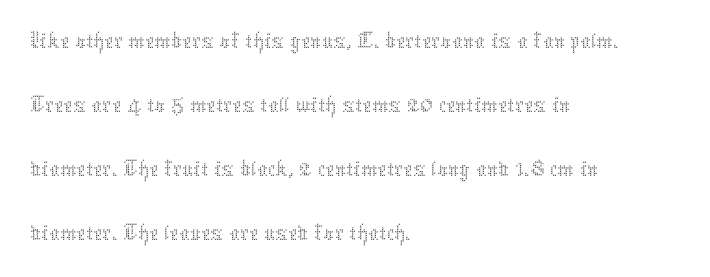
{"italic": "no", "bold": "no", "weight": "thin", "width": "normal", "stroke_contrast": "medium", "x_height": "medium", "monospaced": "no", "underline": "no", "align": "left", "line_spacing_ratio": 1.23, "letter_spacing": "normal", "letter_spacing_em": 0.0, "glyph_px": 52}
